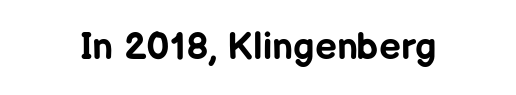
Q: Is the text bold? A: Yes.
Q: Is the text italic (slanted)? A: No, it is upright.
Q: Is the typeface a serif or a sans-serif typeface? A: Sans-serif.
Q: Is the text underlined? A: No.
Q: Is the spacing between letters normal or unusually wide? A: Normal.
Q: Width (condensed, normal, or wide)? A: Normal.
Q: Stroke contrast? A: Low.
Q: x-height? A: Medium.
Q: Monospaced? A: No.
